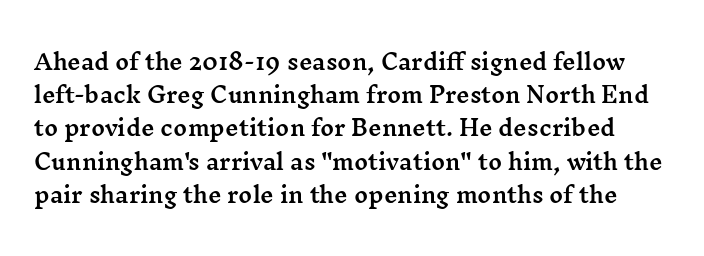
{"italic": "no", "underline": "no", "line_spacing": "normal", "line_spacing_ratio": 1.58, "letter_spacing": "normal", "letter_spacing_em": 0.0, "glyph_px": 21}
